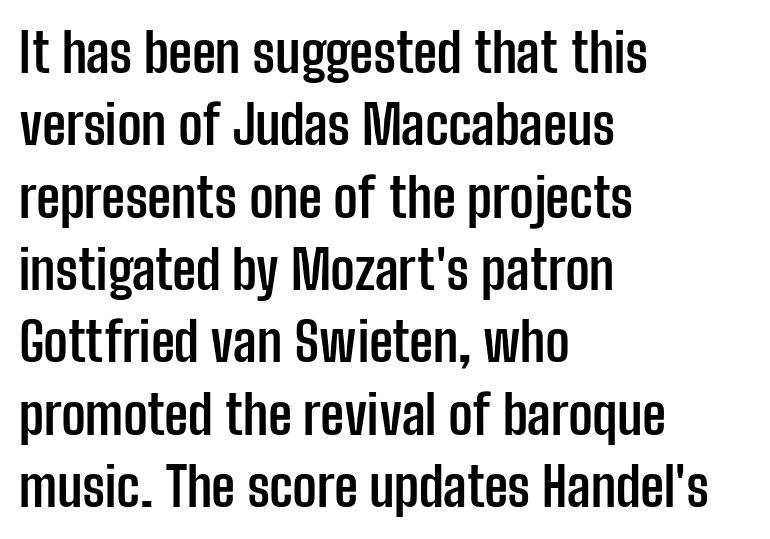
Characters follow at the spacing the type designer built in. One glance says typical: line gaps are just what's usual. The letters stand upright; this is a roman face. The rendering shows plain stroke endings on the letterforms — a sans-serif design.
